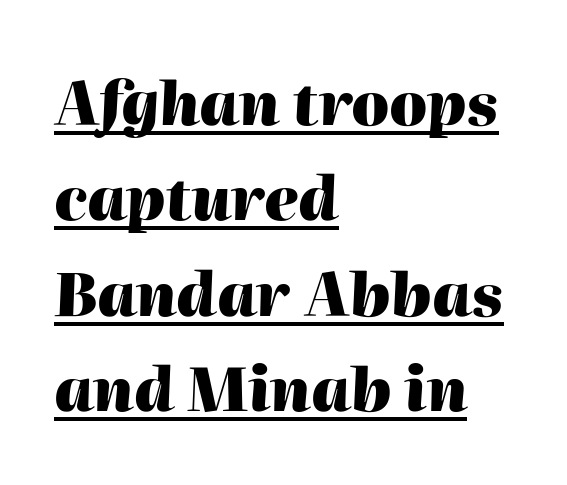
Q: Is the text bold? A: Yes.
Q: Is the text italic (slanted)? A: Yes, it leans right by about 2 degrees.
Q: Is the text underlined? A: Yes.
Q: How is the paragraph aligned? A: Left-aligned.
Q: Is the spacing between letters normal or unusually wide? A: Normal.
Q: Is the spacing between lines tight, normal or loose? A: Normal.
Q: Width (condensed, normal, or wide)? A: Normal.
Q: Stroke contrast? A: High.
Q: x-height? A: Medium.
Q: Monospaced? A: No.
